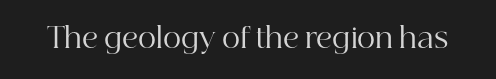
{"serif": "yes", "italic": "no", "bold": "no", "weight": "regular", "width": "normal", "stroke_contrast": "high", "x_height": "medium", "monospaced": "no", "underline": "no", "letter_spacing": "normal", "letter_spacing_em": 0.0, "glyph_px": 28}
